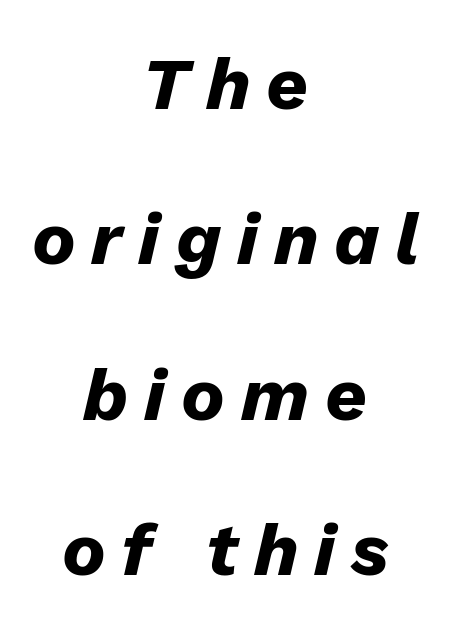
Q: Is the text bold? A: Yes.
Q: Is the text italic (slanted)? A: Yes, it leans right by about 13 degrees.
Q: Is the text underlined? A: No.
Q: How is the paragraph aligned? A: Centered.
Q: Is the spacing between letters normal or unusually wide? A: Unusually wide.
Q: Is the spacing between lines tight, normal or loose? A: Loose.
Q: Width (condensed, normal, or wide)? A: Normal.
Q: Stroke contrast? A: Low.
Q: x-height? A: Medium.
Q: Monospaced? A: No.
